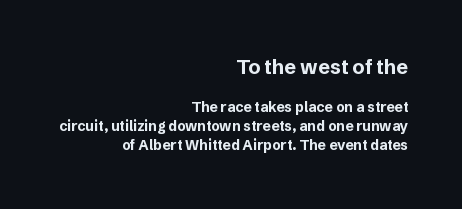
The image shows 20 px bold type, upright; set right-aligned, normal line spacing (1.38x), normal letter spacing, not underlined; the first (top) block is 1.43x larger.
